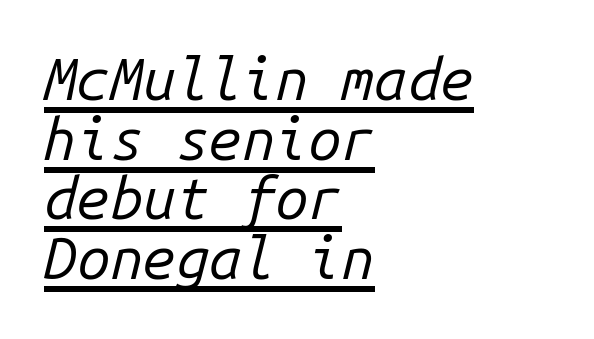
{"italic": "yes", "lean": "right", "slant_degrees": 14, "bold": "no", "weight": "regular", "width": "normal", "stroke_contrast": "low", "x_height": "medium", "monospaced": "yes", "underline": "yes", "align": "left", "line_spacing": "tight", "line_spacing_ratio": 1.01, "letter_spacing": "normal", "letter_spacing_em": 0.0, "glyph_px": 59}
